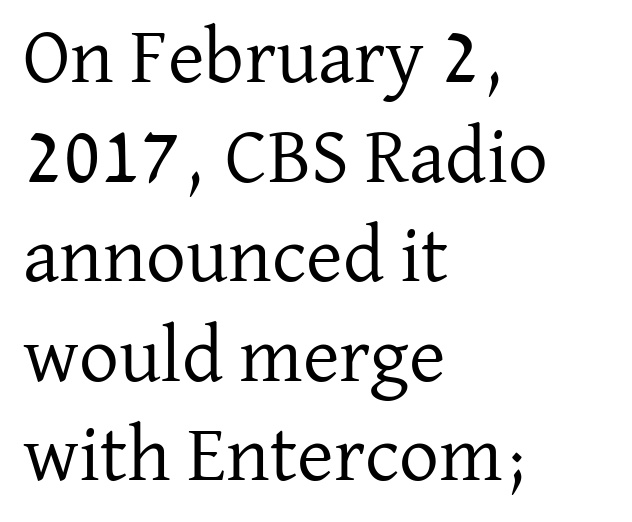
The image shows 79 px regular-weight serif type, upright; set left-aligned, normal line spacing (1.26x), normal letter spacing, not underlined; low stroke contrast and a medium x-height.
